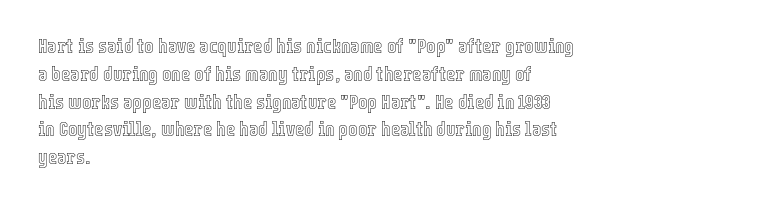
Q: Is the text italic (slanted)? A: No, it is upright.
Q: Is the text underlined? A: No.
Q: How is the paragraph aligned? A: Left-aligned.
Q: Is the spacing between letters normal or unusually wide? A: Normal.
Q: Is the spacing between lines tight, normal or loose? A: Normal.
